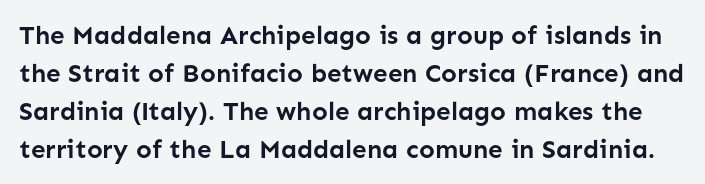
Its strokes are broad and dark, the hallmark of bold type. Letter spacing: default. The passage shown is not underscored anywhere. Ordinary non-slanted type is in use.
